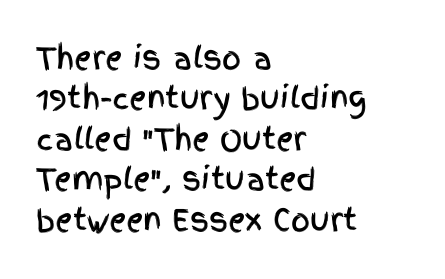
Q: Is the text italic (slanted)? A: No, it is upright.
Q: Is the typeface a serif or a sans-serif typeface? A: Sans-serif.
Q: Is the text underlined? A: No.
Q: How is the paragraph aligned? A: Left-aligned.
Q: Is the spacing between letters normal or unusually wide? A: Normal.
Q: Is the spacing between lines tight, normal or loose? A: Normal.
Q: Width (condensed, normal, or wide)? A: Condensed.
Q: x-height? A: Large.
Q: Monospaced? A: No.
